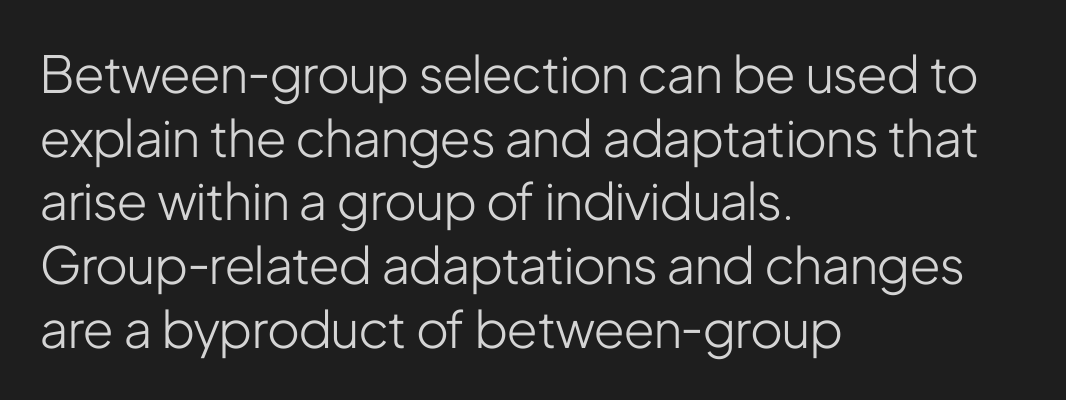
Q: Is the text bold? A: No.
Q: Is the text italic (slanted)? A: No, it is upright.
Q: Is the typeface a serif or a sans-serif typeface? A: Sans-serif.
Q: Is the text underlined? A: No.
Q: How is the paragraph aligned? A: Left-aligned.
Q: Is the spacing between letters normal or unusually wide? A: Normal.
Q: Is the spacing between lines tight, normal or loose? A: Normal.
Q: Width (condensed, normal, or wide)? A: Condensed.
Q: Stroke contrast? A: Low.
Q: x-height? A: Medium.
Q: Monospaced? A: No.
